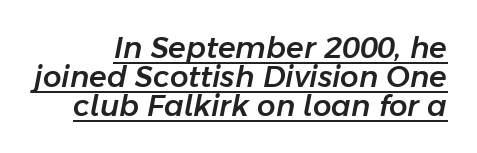
Between one letter and the next there's only the usual sliver of space. You could barely slide anything between these rows. Posture: slanted. The sample's only ornament is a line tracing under the words.
